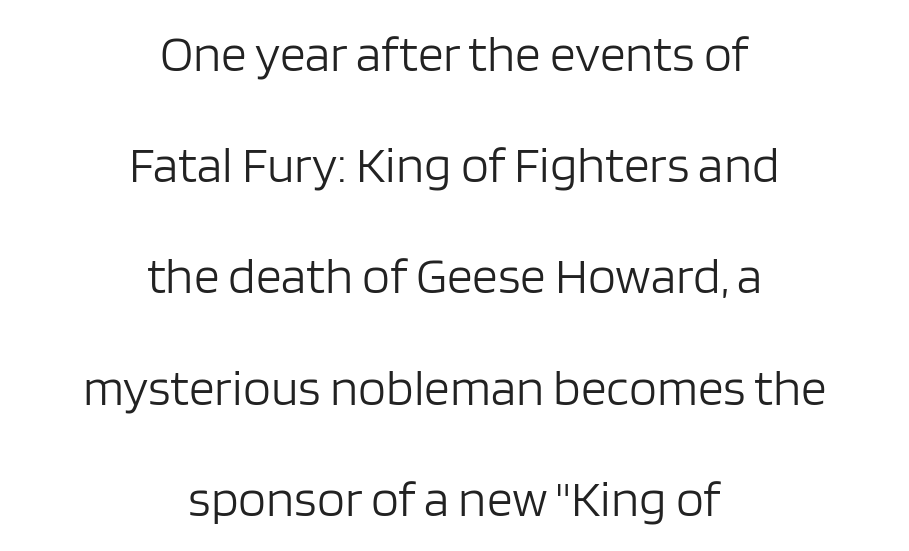
Q: Is the text bold? A: No.
Q: Is the text italic (slanted)? A: No, it is upright.
Q: Is the typeface a serif or a sans-serif typeface? A: Sans-serif.
Q: Is the text underlined? A: No.
Q: How is the paragraph aligned? A: Centered.
Q: Is the spacing between letters normal or unusually wide? A: Normal.
Q: Is the spacing between lines tight, normal or loose? A: Loose.
Q: Width (condensed, normal, or wide)? A: Normal.
Q: Stroke contrast? A: Low.
Q: x-height? A: Large.
Q: Monospaced? A: No.
